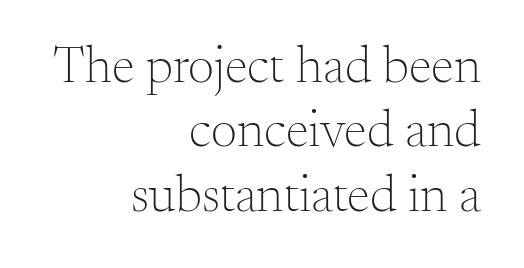
Casual observation: everything's shoved over to the right. Does the lettering tilt? It doesn't — this is upright. Little horizontal feet cap the strokes, marking this as serif type. Spacing verdict: proportional, widths tailored to each character. Check under the words: just untouched page. Letters have the restrained weight of plain body copy at most.
